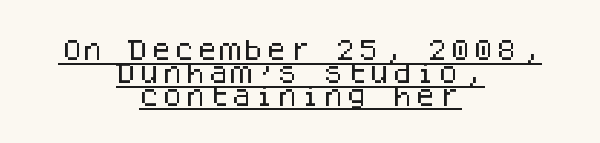
{"italic": "no", "underline": "yes", "align": "center", "line_spacing": "tight", "line_spacing_ratio": 0.99, "letter_spacing": "normal", "letter_spacing_em": 0.0, "glyph_px": 23}
